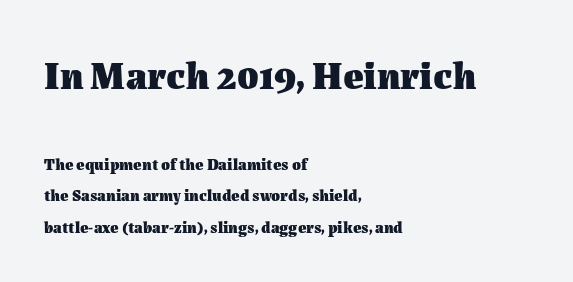
The image shows 39 px heavy type, upright; set left-aligned, loose line spacing (1.95x), normal letter spacing, not underlined; the first (top) block is 2.44x larger; medium stroke contrast and a medium x-height.
